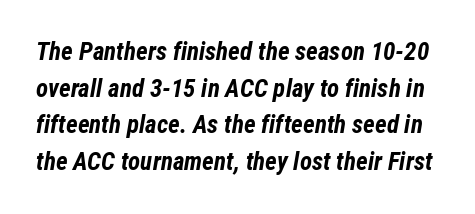
The passage shown stacks its lines at a standard gap. Does extra space separate the letters? No, they use regular spacing. The passage shown leans; its letterforms are oblique. The face used here has the dense, thick strokes of a bold. Check the space under the baseline: it is left empty.
